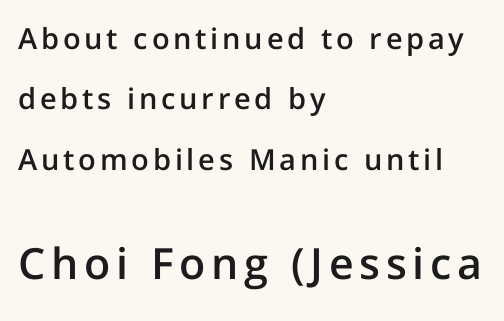
The leading is generous, giving the passage an open texture. Which chunk is bigger? The second one — the bottom block dwarfs the top. Think of a printed novel: that variable character pitch is what you see here. Visually the block forms a straight wall on the left and a jagged coastline on the right. Font category for this specimen: sans-serif.
